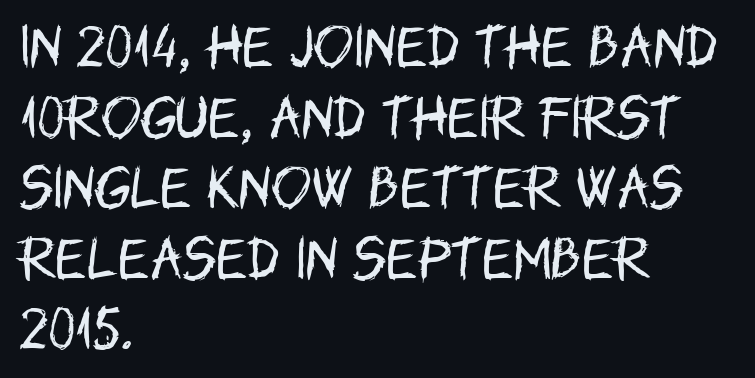
The image shows 48 px regular-weight, condensed sans-serif type, upright; set left-aligned, normal line spacing (1.47x), normal letter spacing, not underlined; low stroke contrast and a large x-height.
